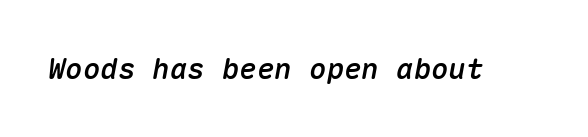
The horizontal fit of the characters is conventional and even. Nobody drew a line under any word here. You can tell it's italic because the verticals aren't actually vertical. This sample has the even, mechanical cadence of fixed-width lettering.
